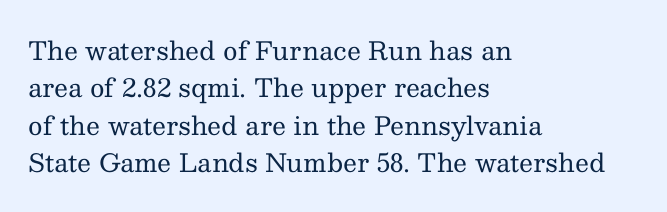
{"italic": "no", "bold": "no", "underline": "no", "align": "left", "line_spacing": "normal", "line_spacing_ratio": 1.5, "letter_spacing": "normal", "letter_spacing_em": 0.0, "glyph_px": 25}
